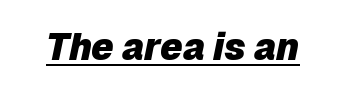
Q: Is the text bold? A: Yes.
Q: Is the text italic (slanted)? A: Yes, it leans right by about 12 degrees.
Q: Is the text underlined? A: Yes.
Q: Is the spacing between letters normal or unusually wide? A: Normal.
Q: Width (condensed, normal, or wide)? A: Normal.
Q: Stroke contrast? A: Low.
Q: x-height? A: Medium.
Q: Monospaced? A: No.
